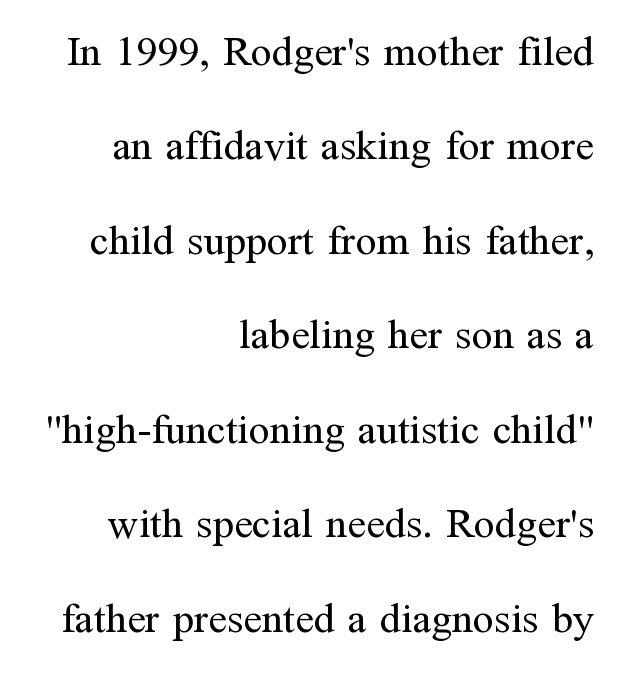
{"serif": "yes", "italic": "no", "bold": "no", "weight": "regular", "width": "normal", "stroke_contrast": "medium", "x_height": "medium", "monospaced": "no", "underline": "no", "align": "right", "line_spacing": "loose", "line_spacing_ratio": 2.25, "letter_spacing": "normal", "letter_spacing_em": 0.0, "glyph_px": 42}
